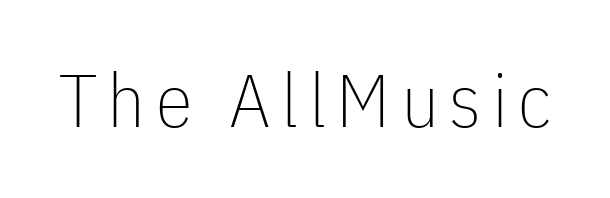
{"serif": "no", "italic": "no", "bold": "no", "weight": "thin", "width": "condensed", "stroke_contrast": "low", "x_height": "medium", "monospaced": "no", "underline": "no", "glyph_px": 75}
